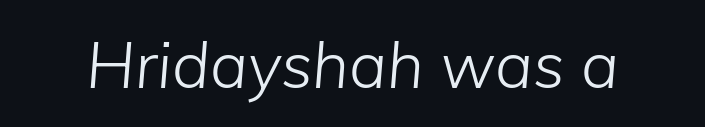
{"italic": "yes", "lean": "right", "slant_degrees": 5, "bold": "no", "weight": "light", "width": "normal", "stroke_contrast": "low", "x_height": "medium", "monospaced": "no", "underline": "no", "letter_spacing": "normal", "letter_spacing_em": 0.0, "glyph_px": 64}
